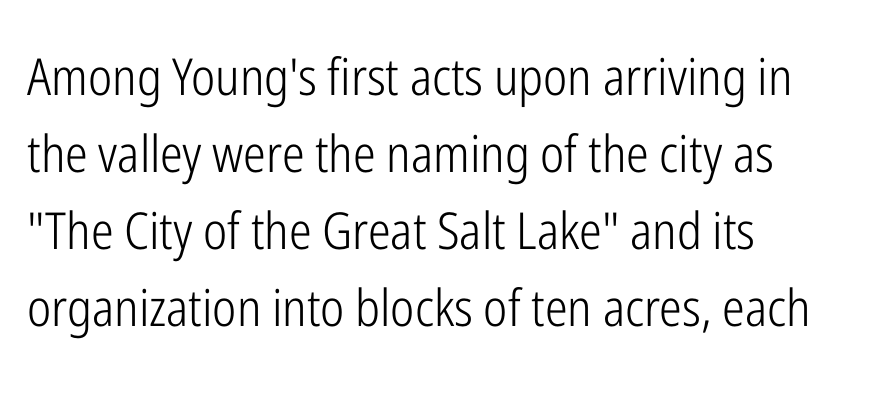
Visually the block forms a straight wall on the left and a jagged coastline on the right. Interline gaps are of average width in this sample. Nope, no serifs anywhere on these letters. The tracking reads as untouched default to a designer's eye.
